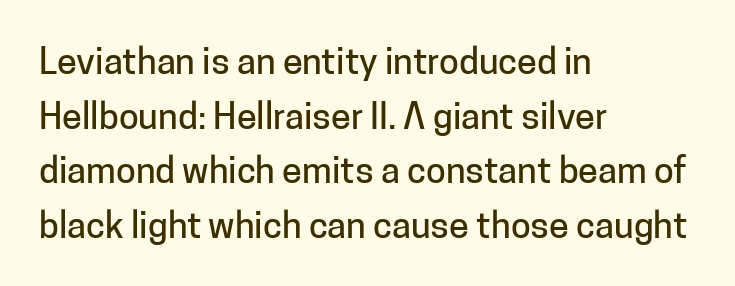
The image shows 36 px sans-serif type, upright; set left-aligned, normal line spacing (1.52x), normal letter spacing, not underlined; low stroke contrast and a medium x-height.
